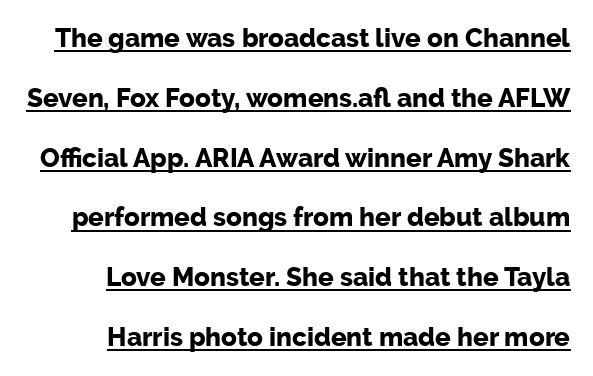
Q: Is the text bold? A: Yes.
Q: Is the text italic (slanted)? A: No, it is upright.
Q: Is the text underlined? A: Yes.
Q: How is the paragraph aligned? A: Right-aligned.
Q: Is the spacing between letters normal or unusually wide? A: Normal.
Q: Is the spacing between lines tight, normal or loose? A: Loose.
